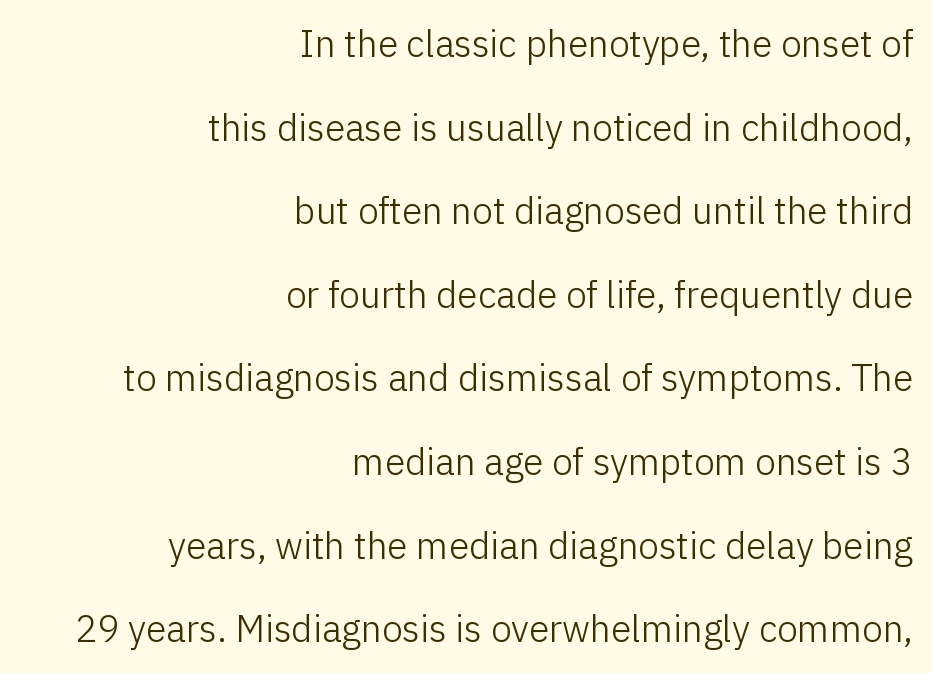
The image shows 37 px light sans-serif type, upright; set right-aligned, loose line spacing (2.26x), normal letter spacing, not underlined; low stroke contrast and a medium x-height.
